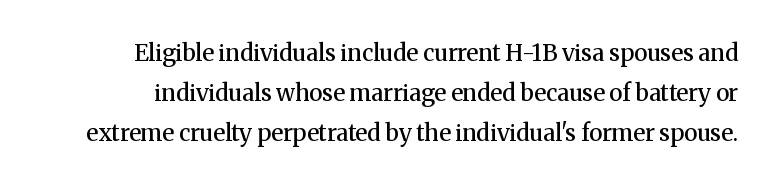
Stems and bowls a touch heavier than normal — semibold. You could call the tracking neutral — neither tight nor loose. Plain, unruled lines of type. Ascenders rise straight up at ninety degrees.
